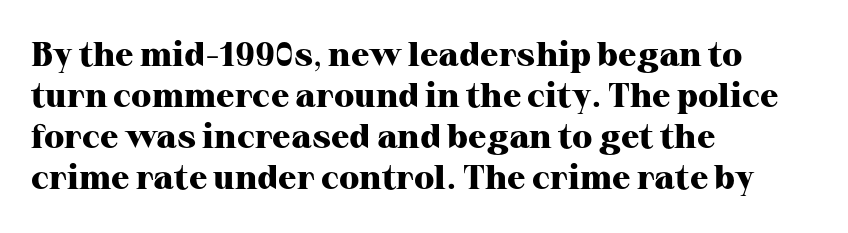
Is this a fixed-width face? No — the glyphs have proportional, varying widths. The foot of each line stays bare and open. Is there any slant? The stems are plumb. The tracking reads as untouched default to a designer's eye.
